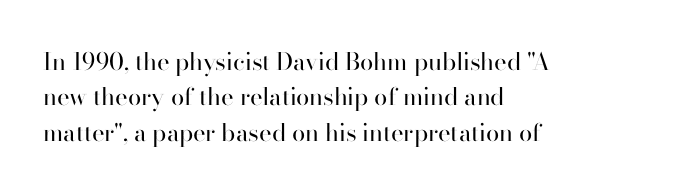
Tracking value appears to be zero — textbook default spacing. Posture: straight, roman, zero tilt. Leftover space on each line is placed entirely after the last word. This is not heavy type; no bold has been used.
